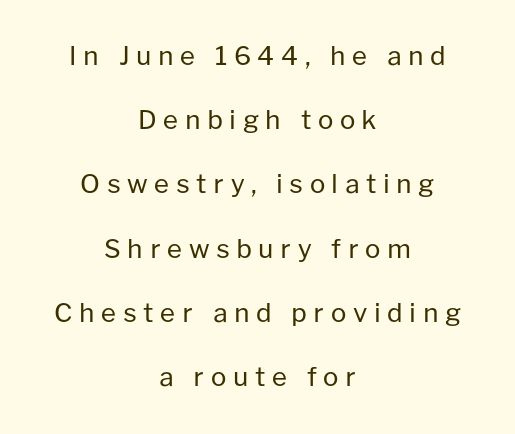
No word sits above an underline. Words appear elongated and porous because spacing is wide. Compared with a typical body face, this is equally light or lighter still. Is there much room between lines? Yes — plenty of vertical air separates them. Teacher's note: observe the equal gaps on both sides — that is centered alignment.
